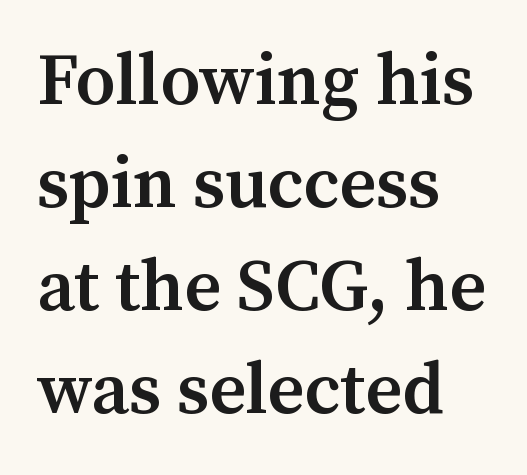
The image shows 72 px semibold serif type, upright; set left-aligned, normal line spacing (1.43x), normal letter spacing, not underlined; medium stroke contrast and a medium x-height.
